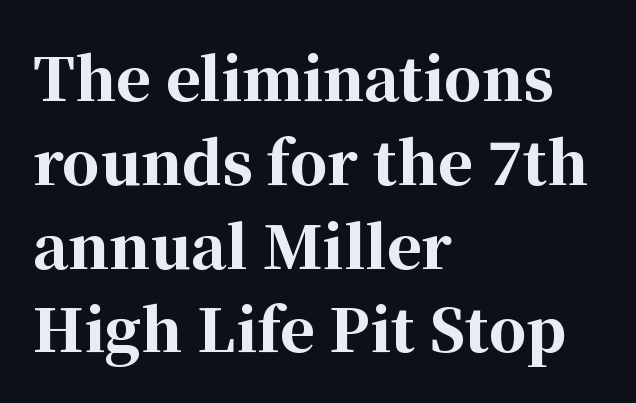
Q: Is the text bold? A: Yes.
Q: Is the text italic (slanted)? A: No, it is upright.
Q: Is the typeface a serif or a sans-serif typeface? A: Serif.
Q: Is the text underlined? A: No.
Q: How is the paragraph aligned? A: Left-aligned.
Q: Is the spacing between letters normal or unusually wide? A: Normal.
Q: Is the spacing between lines tight, normal or loose? A: Normal.
Q: Width (condensed, normal, or wide)? A: Normal.
Q: Stroke contrast? A: High.
Q: x-height? A: Medium.
Q: Monospaced? A: No.
